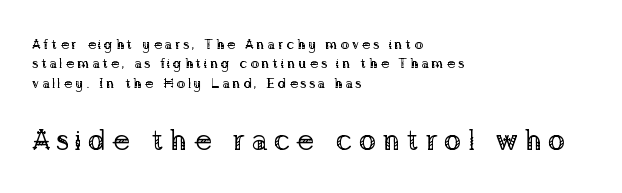
A typesetter would call this proportional, since set widths differ per character. The weight would be labelled regular, book, light, or lighter still. Glance below the letters and you will spot only blank space. Size hierarchy here favors the trailing block over the leading one. One-word summary of the alignment: left. The vertical gap from one line to the next is medium.
